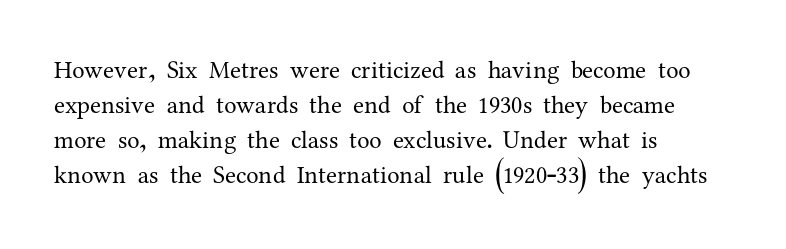
{"italic": "no", "bold": "no", "underline": "no", "align": "left", "line_spacing": "normal", "line_spacing_ratio": 1.4, "letter_spacing": "normal", "letter_spacing_em": 0.0, "glyph_px": 25}
